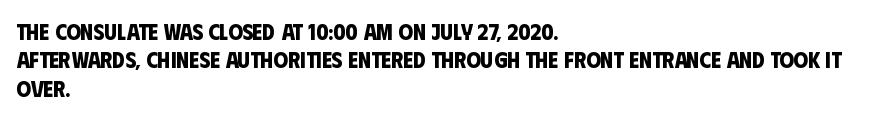
Q: Is the text bold? A: Yes.
Q: Is the text underlined? A: No.
Q: How is the paragraph aligned? A: Left-aligned.
Q: Is the spacing between letters normal or unusually wide? A: Normal.
